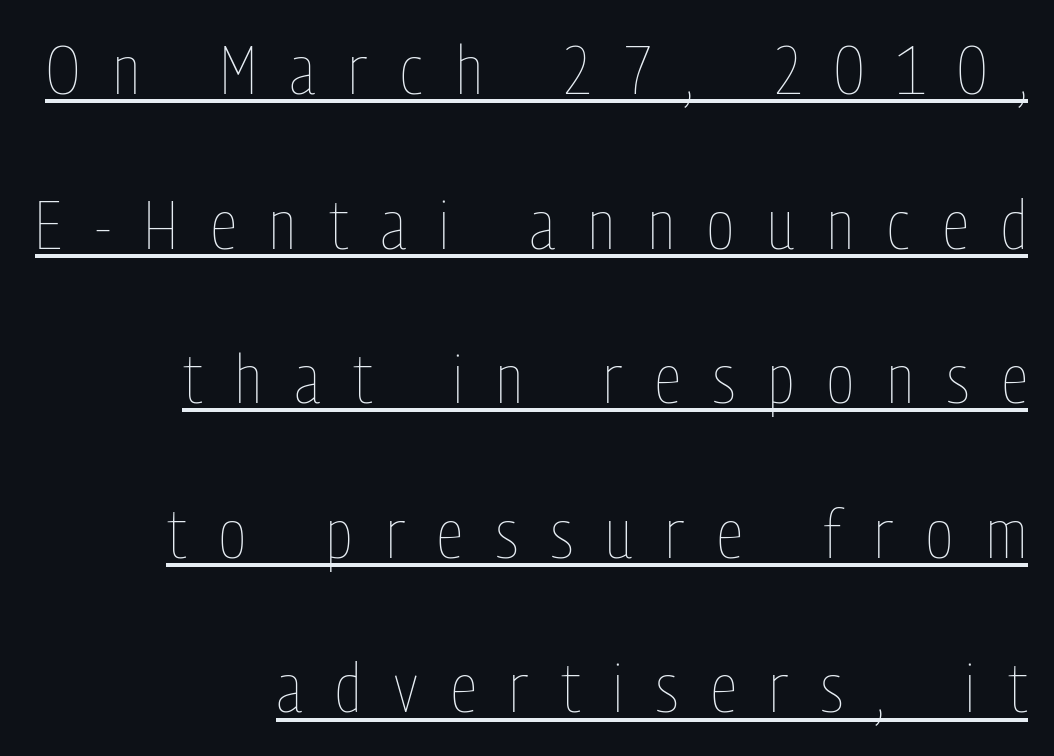
The image shows 69 px thin, condensed type, upright; set right-aligned, loose line spacing (2.24x), unusually wide letter spacing (+0.48 em), underlined; low stroke contrast and a medium x-height.
